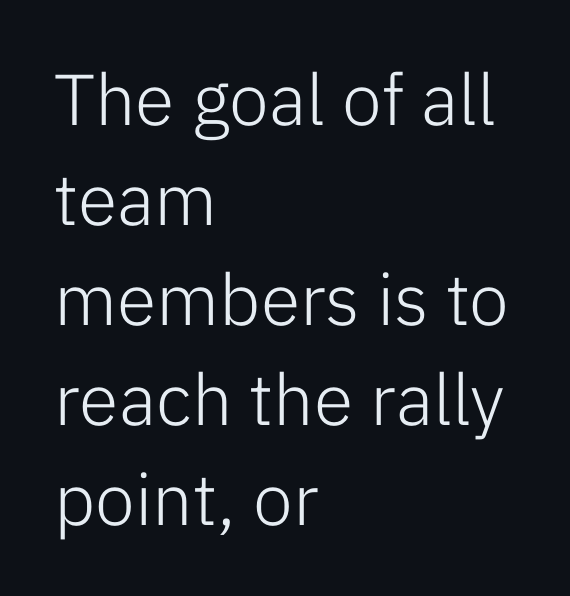
Each letter keeps its own natural width here, so spacing adapts to shape. Compared with a centered layout, this one pins lines to the left instead. Is there much room between lines? A standard amount, neither cramped nor airy. The face looks like a standard text weight, possibly lighter. Caption: standard tracking, unaltered. You can tell from the bare stems that sans-serif type was used.
